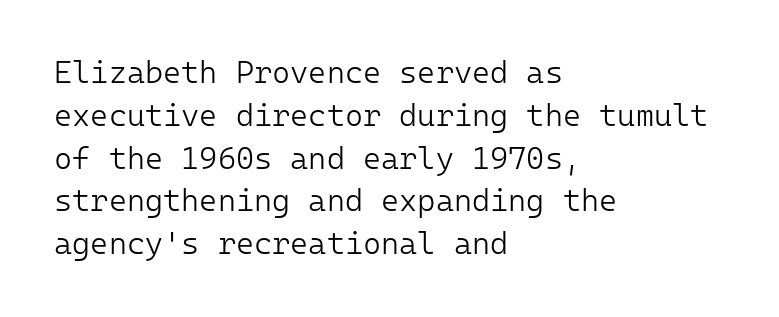
Summary of weight: not heavy and not bold. Notice how the stems are strictly vertical — no italics here. The space beneath each line is pristine and unruled. You could count columns in this text — the font is strictly monospaced. Typeset ragged right — the left edge is the straight one.
